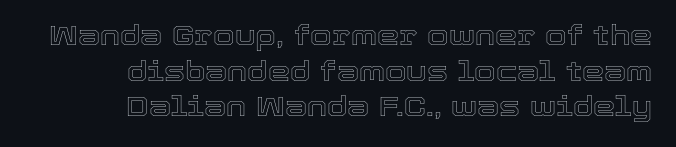
Q: Is the text italic (slanted)? A: No, it is upright.
Q: Is the text underlined? A: No.
Q: How is the paragraph aligned? A: Right-aligned.
Q: Is the spacing between letters normal or unusually wide? A: Normal.
Q: Is the spacing between lines tight, normal or loose? A: Normal.
Q: Width (condensed, normal, or wide)? A: Normal.
Q: x-height? A: Medium.
Q: Monospaced? A: No.
